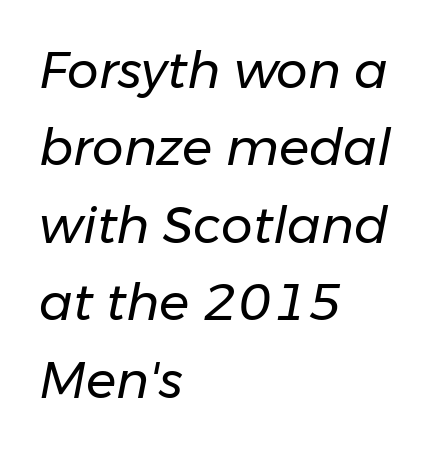
The typography opts for an oblique posture over an upright one. Compared with a centered layout, this one pins lines to the left instead. The foot of each line stays bare and open. Character widths vary here, with narrow letters taking less room than wide ones. The weight would be labelled regular, book, light, or lighter still. The face used here is rendered with its standard letterfit.
